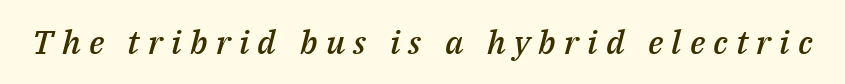
Q: Is the text bold? A: Semi-bold.
Q: Is the text italic (slanted)? A: Yes, it leans right by about 14 degrees.
Q: Is the text underlined? A: No.
Q: Is the spacing between letters normal or unusually wide? A: Unusually wide.
Q: Width (condensed, normal, or wide)? A: Normal.
Q: Stroke contrast? A: Medium.
Q: x-height? A: Medium.
Q: Monospaced? A: No.
